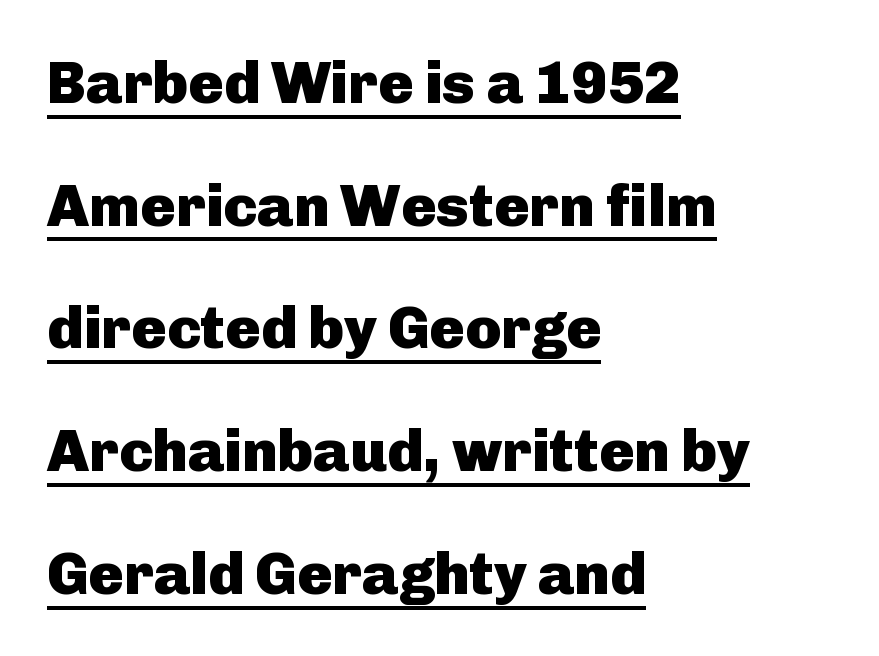
Q: Is the text bold? A: Yes.
Q: Is the text italic (slanted)? A: No, it is upright.
Q: Is the typeface a serif or a sans-serif typeface? A: Sans-serif.
Q: Is the text underlined? A: Yes.
Q: How is the paragraph aligned? A: Left-aligned.
Q: Is the spacing between letters normal or unusually wide? A: Normal.
Q: Is the spacing between lines tight, normal or loose? A: Loose.
Q: Width (condensed, normal, or wide)? A: Normal.
Q: Stroke contrast? A: Low.
Q: x-height? A: Medium.
Q: Monospaced? A: No.
